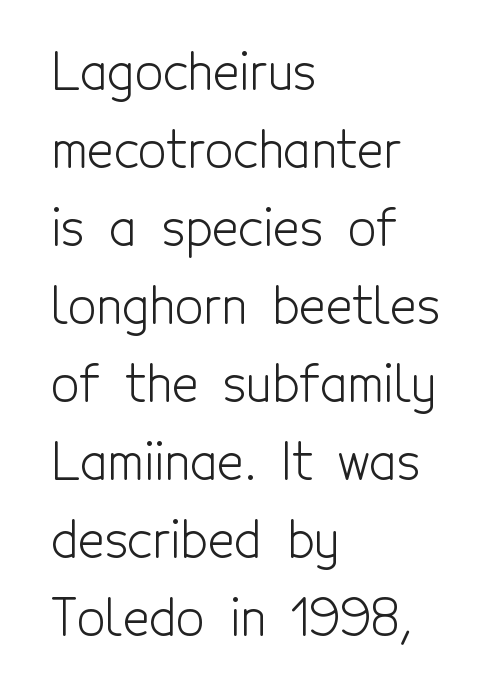
Q: Is the text bold? A: No.
Q: Is the text italic (slanted)? A: No, it is upright.
Q: Is the typeface a serif or a sans-serif typeface? A: Sans-serif.
Q: Is the text underlined? A: No.
Q: How is the paragraph aligned? A: Left-aligned.
Q: Is the spacing between letters normal or unusually wide? A: Normal.
Q: Is the spacing between lines tight, normal or loose? A: Normal.
Q: Width (condensed, normal, or wide)? A: Condensed.
Q: x-height? A: Medium.
Q: Monospaced? A: No.
